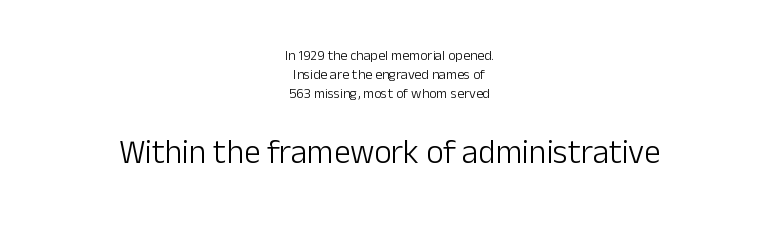
The image shows 33 px light sans-serif type, upright; set centered, normal line spacing (1.37x), normal letter spacing, not underlined; the second (bottom) block is 2.36x larger; low stroke contrast and a medium x-height.
